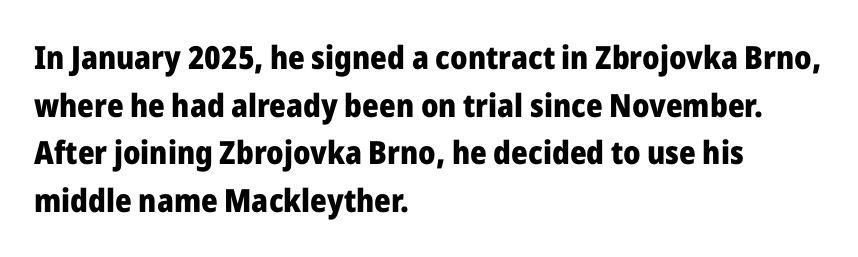
{"serif": "no", "italic": "no", "bold": "yes", "weight": "heavy", "width": "normal", "stroke_contrast": "low", "x_height": "medium", "monospaced": "no", "underline": "no", "align": "left", "line_spacing": "normal", "line_spacing_ratio": 1.49, "letter_spacing": "normal", "letter_spacing_em": 0.0, "glyph_px": 32}
